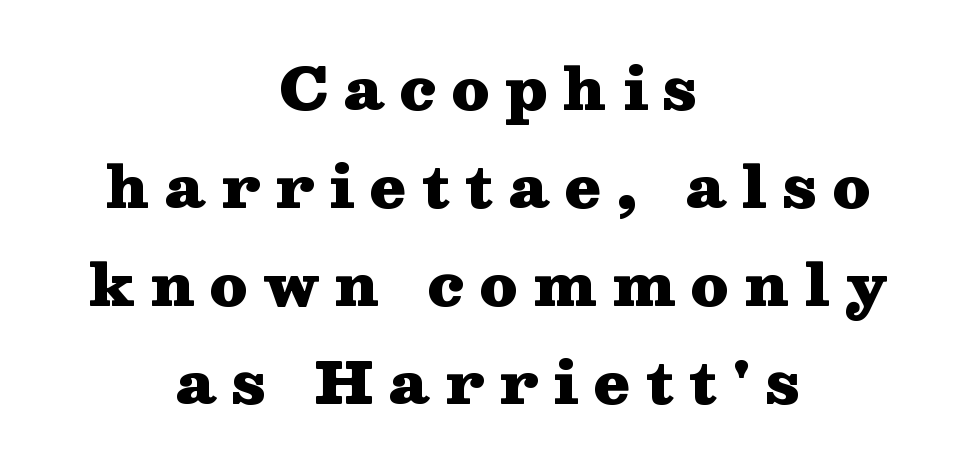
The image shows 58 px heavy, wide serif type, upright; set centered, normal line spacing (1.69x), unusually wide letter spacing (+0.27 em), not underlined; medium stroke contrast and a medium x-height.
